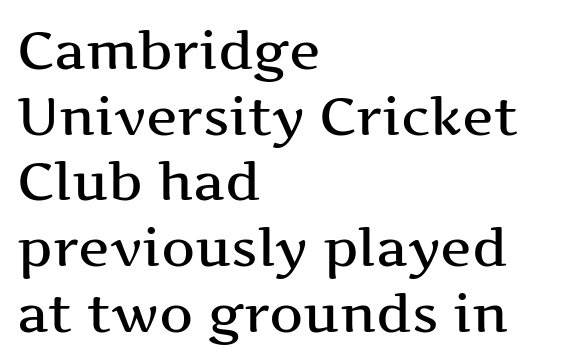
Is this a fixed-width face? No — the glyphs have proportional, varying widths. Which margin do the lines hug? The left one — the right edge is uneven. The words here are not underlined. Each word holds together tightly as a unit, with standard inter-letter gaps.
